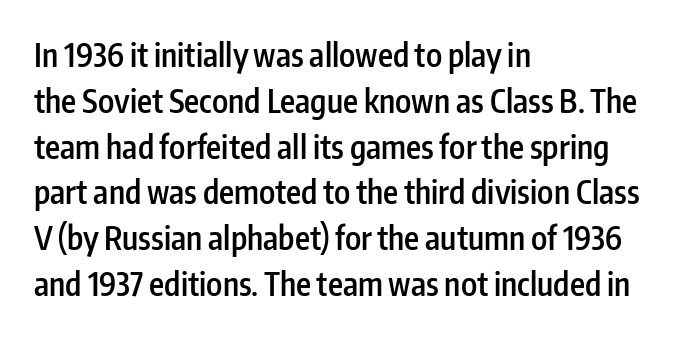
The image shows 32 px semibold, condensed sans-serif type, upright; set left-aligned, normal line spacing (1.43x), normal letter spacing, not underlined; low stroke contrast and a medium x-height.
